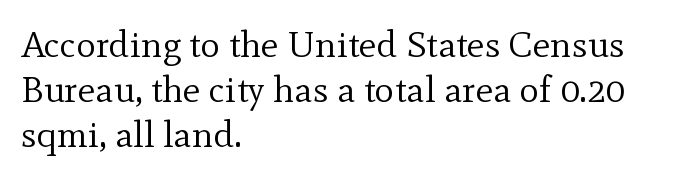
{"serif": "yes", "italic": "no", "bold": "no", "weight": "regular", "width": "normal", "x_height": "small", "monospaced": "no", "underline": "no", "align": "left", "line_spacing_ratio": 1.21, "letter_spacing": "normal", "letter_spacing_em": 0.0, "glyph_px": 37}
